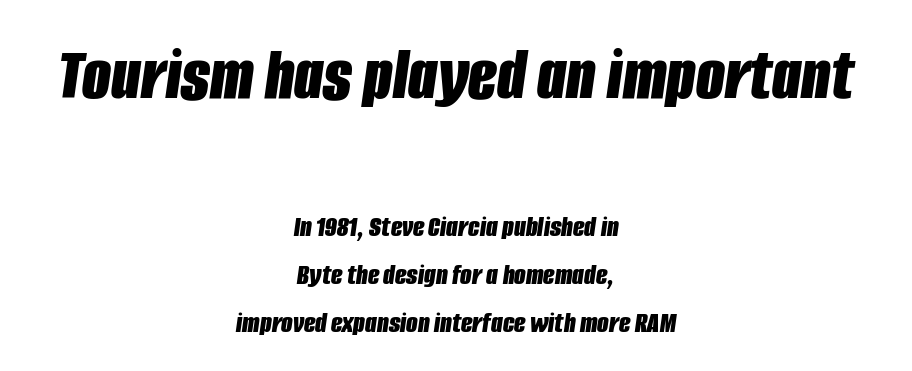
Strokes here are thick enough to call this a true bold. The setting favours the middle, as headings and verse often do. The type is set solid horizontally, with unmodified tracking. Unmarked baselines from the first word to the last. The passage shown leans; its letterforms are oblique.
